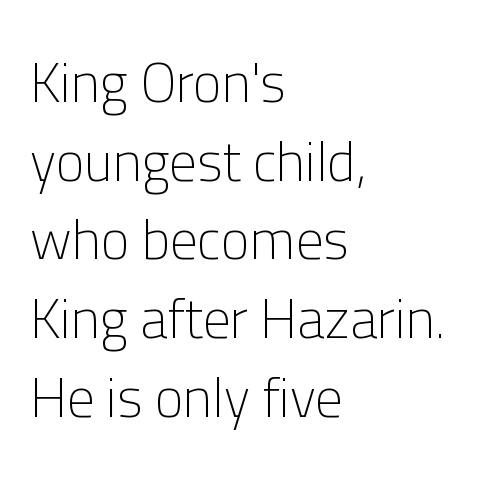
Ink coverage per letter is moderate at most. These lines are rendered in a variable-pitch font. Short and long lines alike share a common starting point at left. Letters rest on an invisible, unmarked baseline. Letterform terminals end flat and unadorned throughout the passage. These lines were composed using upright roman letters.
